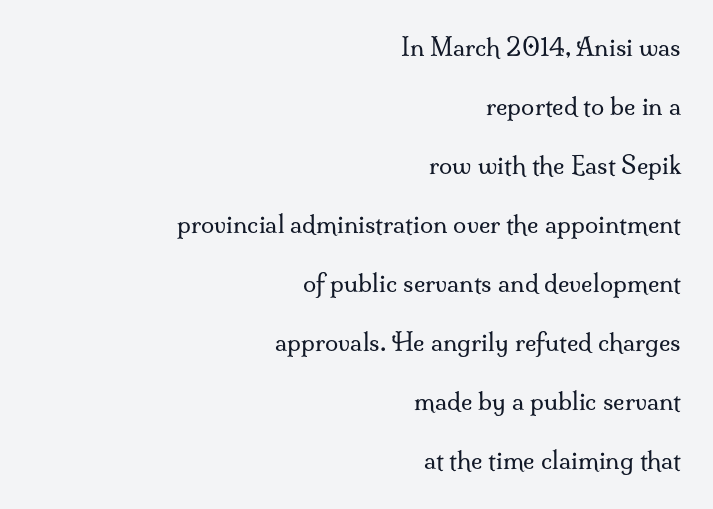
{"italic": "no", "bold": "no", "underline": "no", "align": "right", "line_spacing": "loose", "line_spacing_ratio": 2.46, "letter_spacing": "normal", "letter_spacing_em": 0.0, "glyph_px": 24}
